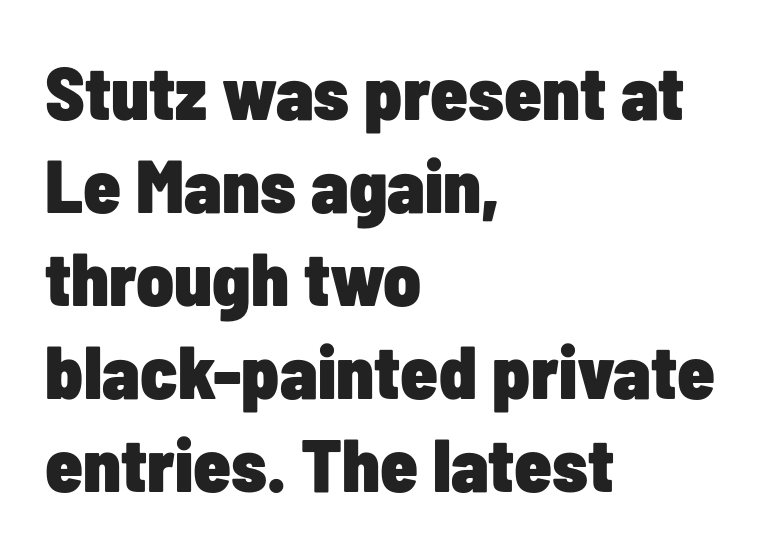
{"serif": "no", "italic": "no", "bold": "yes", "weight": "heavy", "width": "condensed", "stroke_contrast": "low", "x_height": "medium", "monospaced": "no", "underline": "no", "align": "left", "line_spacing_ratio": 1.24, "letter_spacing": "normal", "letter_spacing_em": 0.0, "glyph_px": 75}
